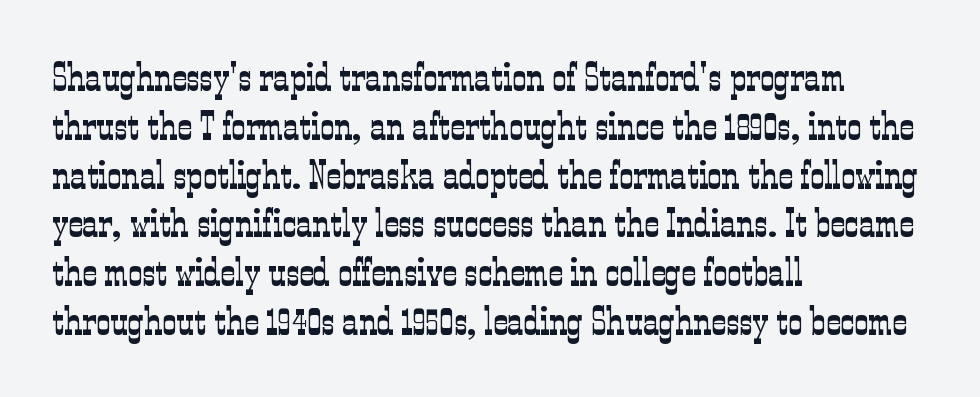
{"serif": "yes", "italic": "no", "bold": "no", "weight": "light", "width": "condensed", "stroke_contrast": "low", "x_height": "medium", "monospaced": "no", "underline": "no", "align": "left", "line_spacing_ratio": 1.22, "letter_spacing": "normal", "letter_spacing_em": 0.0, "glyph_px": 40}
